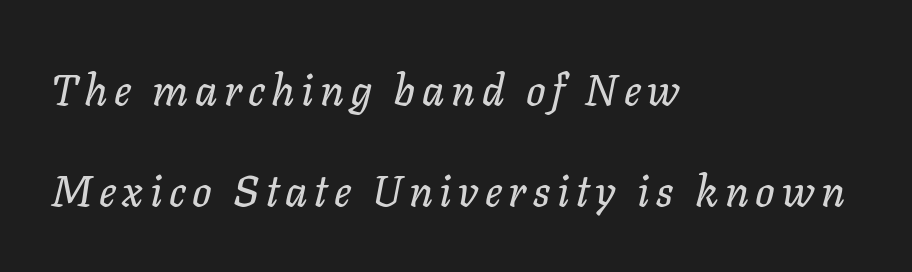
{"italic": "yes", "lean": "right", "slant_degrees": 11, "width": "normal", "stroke_contrast": "low", "x_height": "medium", "monospaced": "no", "underline": "no", "align": "left", "line_spacing": "loose", "line_spacing_ratio": 2.36, "glyph_px": 43}
